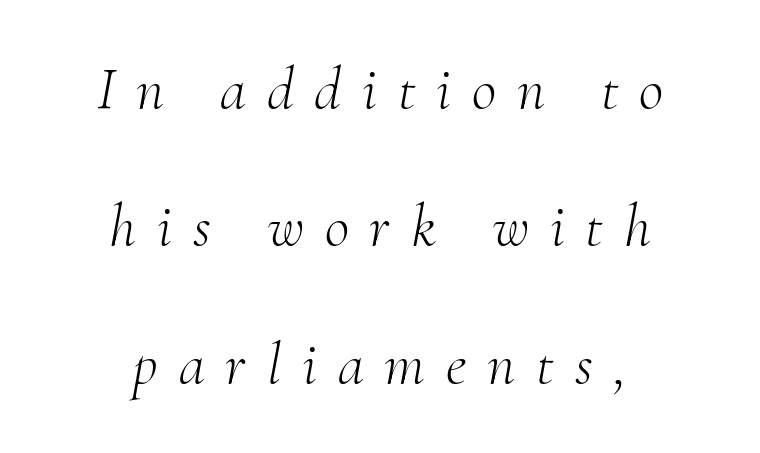
Q: Is the text bold? A: No.
Q: Is the text italic (slanted)? A: Yes, it leans right by about 10 degrees.
Q: Is the typeface a serif or a sans-serif typeface? A: Serif.
Q: Is the text underlined? A: No.
Q: How is the paragraph aligned? A: Centered.
Q: Is the spacing between letters normal or unusually wide? A: Unusually wide.
Q: Is the spacing between lines tight, normal or loose? A: Loose.
Q: Width (condensed, normal, or wide)? A: Normal.
Q: Stroke contrast? A: Medium.
Q: x-height? A: Small.
Q: Monospaced? A: No.
